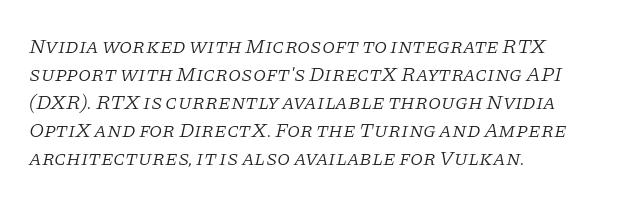
The image shows 21 px text type, italic (leaning right); set left-aligned, normal line spacing (1.33x), normal letter spacing, not underlined.
